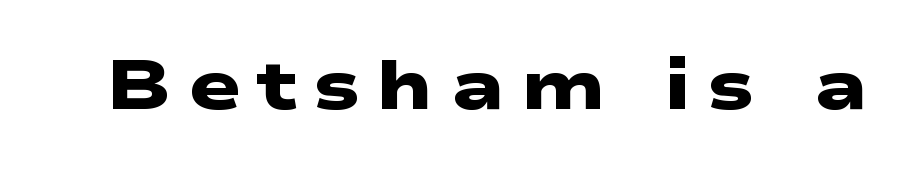
Q: Is the text bold? A: Yes.
Q: Is the typeface a serif or a sans-serif typeface? A: Sans-serif.
Q: Is the text underlined? A: No.
Q: Is the spacing between letters normal or unusually wide? A: Unusually wide.
Q: Width (condensed, normal, or wide)? A: Wide.
Q: Stroke contrast? A: Low.
Q: x-height? A: Medium.
Q: Monospaced? A: No.
